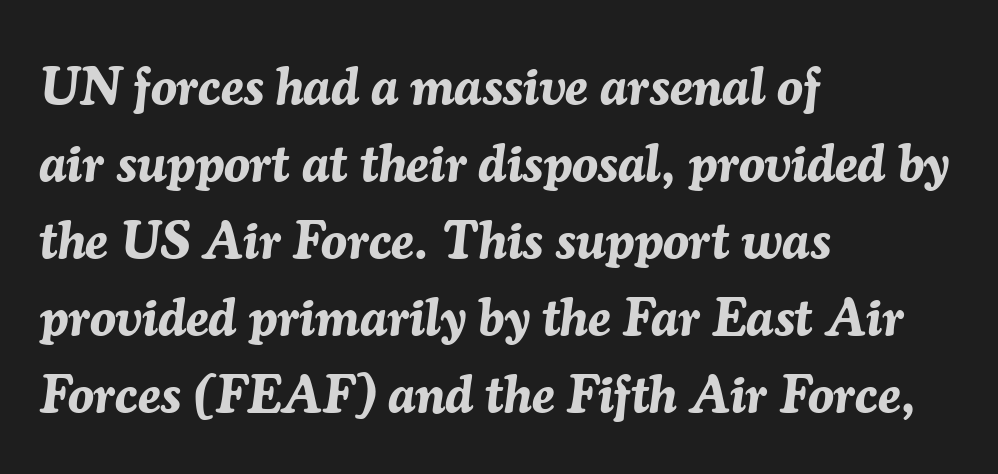
Q: Is the text bold? A: Yes.
Q: Is the text italic (slanted)? A: Yes, it leans right by about 7 degrees.
Q: Is the text underlined? A: No.
Q: How is the paragraph aligned? A: Left-aligned.
Q: Is the spacing between letters normal or unusually wide? A: Normal.
Q: Is the spacing between lines tight, normal or loose? A: Normal.
Q: Width (condensed, normal, or wide)? A: Normal.
Q: Stroke contrast? A: Medium.
Q: x-height? A: Medium.
Q: Monospaced? A: No.
